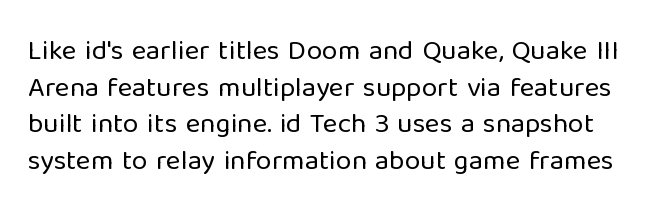
The passage shown stacks its lines at a standard gap. The letters sit at their default tracking, neither squeezed nor spread. Rule under the text: the space is simply empty. Is there any slant? The stems are plumb.
